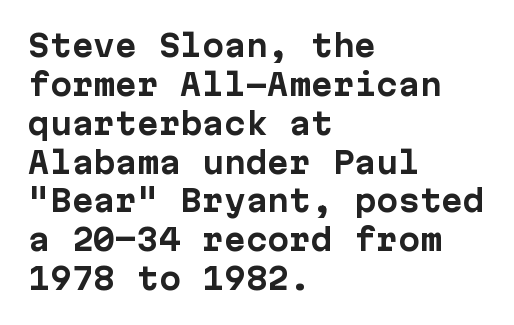
Q: Is the text bold? A: Yes.
Q: Is the text italic (slanted)? A: No, it is upright.
Q: Is the typeface a serif or a sans-serif typeface? A: Sans-serif.
Q: Is the text underlined? A: No.
Q: How is the paragraph aligned? A: Left-aligned.
Q: Is the spacing between letters normal or unusually wide? A: Normal.
Q: Is the spacing between lines tight, normal or loose? A: Normal.
Q: Width (condensed, normal, or wide)? A: Normal.
Q: Stroke contrast? A: Low.
Q: x-height? A: Medium.
Q: Monospaced? A: Yes.
